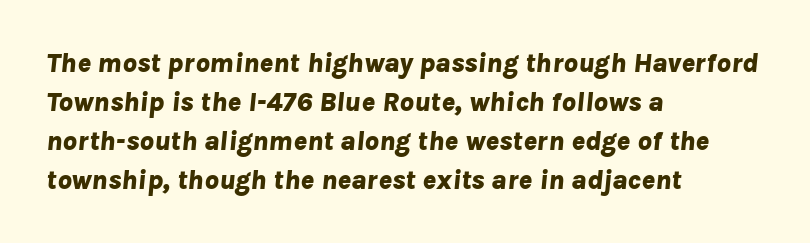
Q: Is the text bold? A: Yes.
Q: Is the text italic (slanted)? A: Yes, it leans right by about 8 degrees.
Q: Is the text underlined? A: No.
Q: How is the paragraph aligned? A: Left-aligned.
Q: Is the spacing between letters normal or unusually wide? A: Normal.
Q: Is the spacing between lines tight, normal or loose? A: Normal.
Q: Width (condensed, normal, or wide)? A: Normal.
Q: Stroke contrast? A: Low.
Q: x-height? A: Medium.
Q: Monospaced? A: No.
